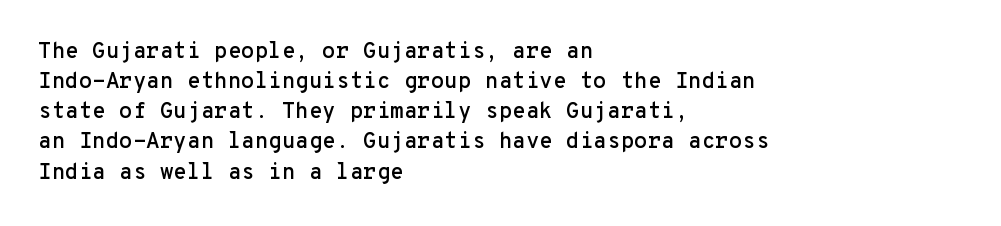
The lettering stays uniformly vertical, giving the passage a roman look. The text block is weighted toward the left margin, trailing off unevenly rightward. A typesetter would call this zero additional tracking. Evenly set lines give the paragraph a standard silhouette.
